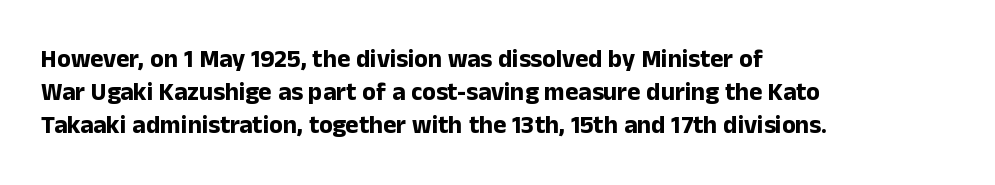
A full-strength bold gives these letters their thick strokes. The gaps between neighbouring characters are ordinary and unremarkable. The lines sit at an ordinary, default distance from one another. Descender tails drop into unmarked territory.
